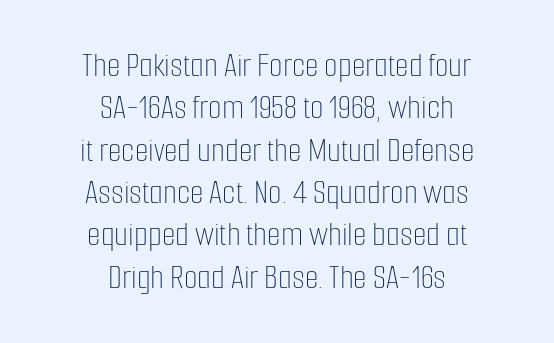
The image shows 35 px thin, condensed type, upright; set centered, line spacing 1.21x, normal letter spacing, not underlined; low stroke contrast and a medium x-height.
